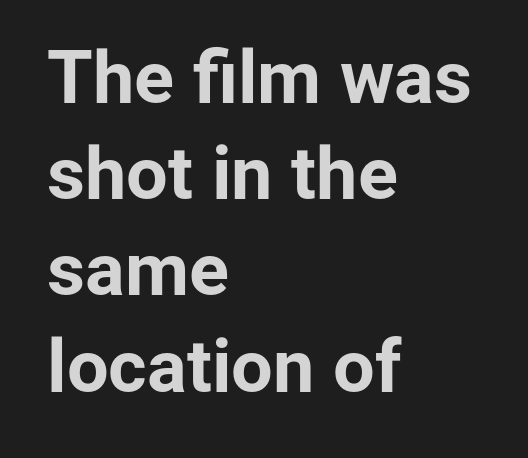
It's the straight-up-and-down kind of type. The space between consecutive lines is moderate. Does the copy run flush right? No — it runs flush left. Underlining? Definitely not there. Grotesque or geometric, the face here clearly has no serifs. Compared with typical body copy, the letter spacing here is the same.
